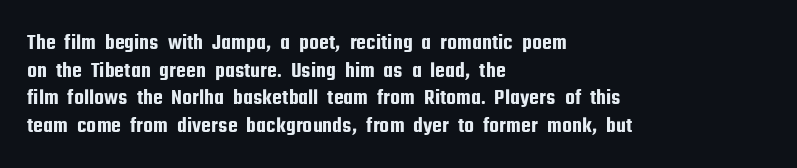
{"italic": "no", "underline": "no", "align": "left", "line_spacing": "normal", "line_spacing_ratio": 1.26, "letter_spacing": "normal", "letter_spacing_em": 0.0, "glyph_px": 22}
